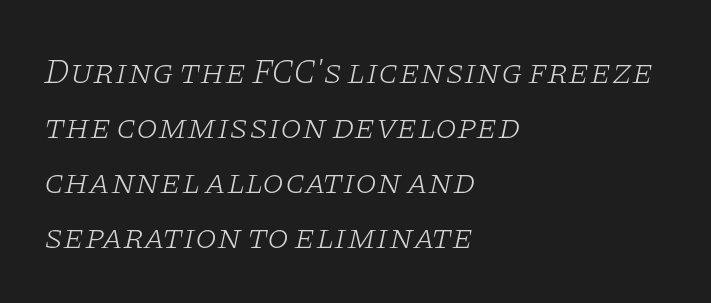
Q: Is the text bold? A: No.
Q: Is the text italic (slanted)? A: Yes, it leans right by about 11 degrees.
Q: Is the typeface a serif or a sans-serif typeface? A: Serif.
Q: Is the text underlined? A: No.
Q: How is the paragraph aligned? A: Left-aligned.
Q: Is the spacing between letters normal or unusually wide? A: Normal.
Q: Is the spacing between lines tight, normal or loose? A: Normal.
Q: Width (condensed, normal, or wide)? A: Wide.
Q: Stroke contrast? A: Low.
Q: x-height? A: Large.
Q: Monospaced? A: No.
